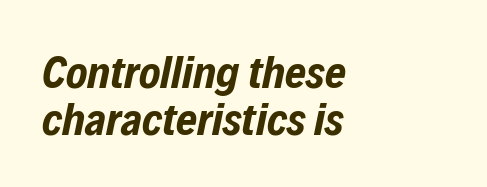
{"italic": "yes", "lean": "right", "slant_degrees": 12, "bold": "yes", "weight": "bold", "width": "condensed", "stroke_contrast": "low", "x_height": "medium", "monospaced": "no", "underline": "no", "align": "left", "line_spacing": "tight", "line_spacing_ratio": 1.05, "letter_spacing": "normal", "letter_spacing_em": 0.0, "glyph_px": 45}
